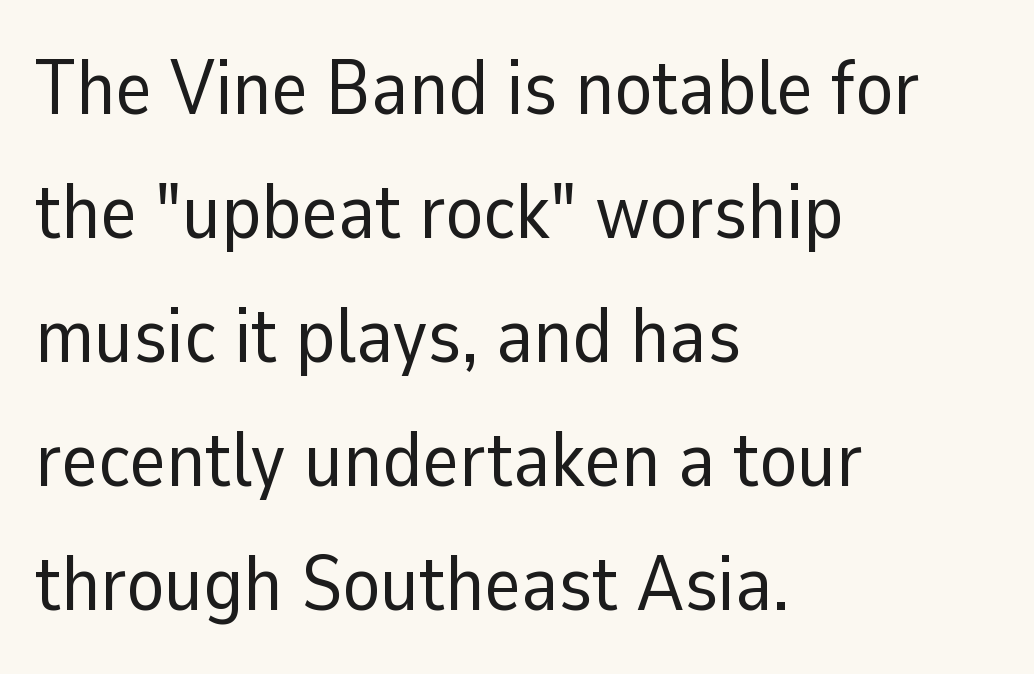
Q: Is the text bold? A: No.
Q: Is the text italic (slanted)? A: No, it is upright.
Q: Is the typeface a serif or a sans-serif typeface? A: Sans-serif.
Q: Is the text underlined? A: No.
Q: How is the paragraph aligned? A: Left-aligned.
Q: Is the spacing between letters normal or unusually wide? A: Normal.
Q: Is the spacing between lines tight, normal or loose? A: Normal.
Q: Width (condensed, normal, or wide)? A: Normal.
Q: Stroke contrast? A: Low.
Q: x-height? A: Medium.
Q: Monospaced? A: No.
